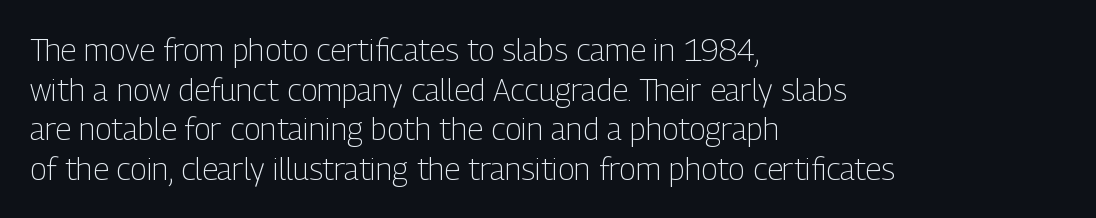
Q: Is the text bold? A: No.
Q: Is the text italic (slanted)? A: No, it is upright.
Q: Is the typeface a serif or a sans-serif typeface? A: Sans-serif.
Q: Is the text underlined? A: No.
Q: How is the paragraph aligned? A: Left-aligned.
Q: Is the spacing between letters normal or unusually wide? A: Normal.
Q: Is the spacing between lines tight, normal or loose? A: Normal.
Q: Width (condensed, normal, or wide)? A: Condensed.
Q: Stroke contrast? A: Low.
Q: x-height? A: Medium.
Q: Monospaced? A: No.
